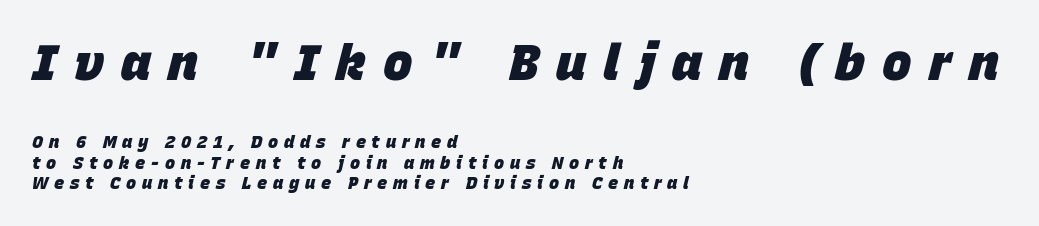
{"italic": "yes", "lean": "right", "slant_degrees": 15, "bold": "yes", "weight": "heavy", "width": "normal", "stroke_contrast": "low", "x_height": "large", "monospaced": "no", "underline": "no", "align": "left", "line_spacing_ratio": 1.19, "letter_spacing": "wide", "letter_spacing_em": 0.34, "larger_block": "first", "size_ratio": 2.94, "glyph_px": 50}
